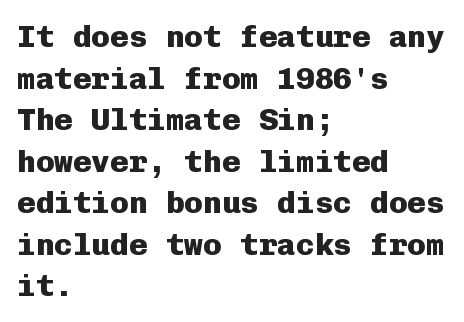
Glyph-to-glyph distance matches everyday printed text. Note the uniform advance width — an 'i' takes as much space as an 'm'. Is there much room between lines? A standard amount, neither cramped nor airy. Characters remain perfectly vertical along every line. The zone under the glyphs is completely vacant.
